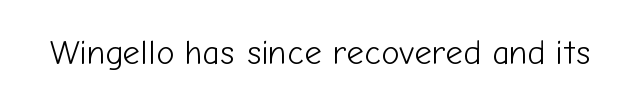
Q: Is the text bold? A: No.
Q: Is the text italic (slanted)? A: No, it is upright.
Q: Is the typeface a serif or a sans-serif typeface? A: Sans-serif.
Q: Is the text underlined? A: No.
Q: Is the spacing between letters normal or unusually wide? A: Normal.
Q: Width (condensed, normal, or wide)? A: Normal.
Q: Stroke contrast? A: Low.
Q: x-height? A: Medium.
Q: Monospaced? A: No.
